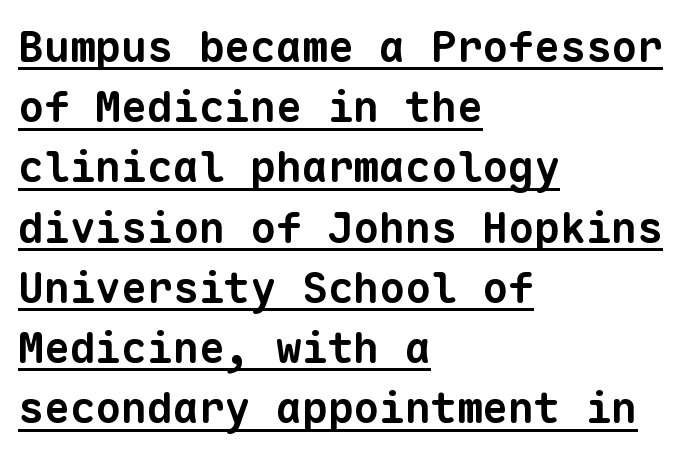
The image shows 43 px bold sans-serif type, monospaced; set left-aligned, normal line spacing (1.4x), normal letter spacing, underlined; low stroke contrast and a medium x-height.
